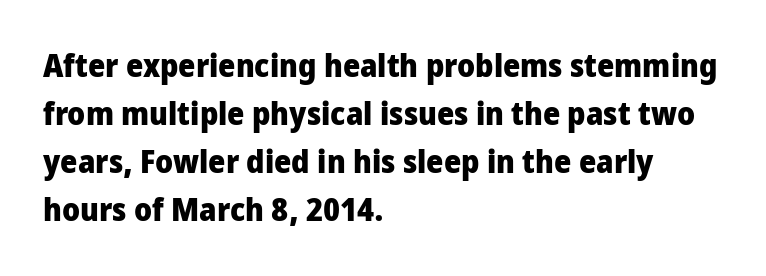
{"serif": "no", "italic": "no", "bold": "yes", "weight": "heavy", "width": "condensed", "stroke_contrast": "low", "x_height": "large", "monospaced": "no", "underline": "no", "align": "left", "line_spacing": "normal", "line_spacing_ratio": 1.45, "letter_spacing": "normal", "letter_spacing_em": 0.0, "glyph_px": 33}
